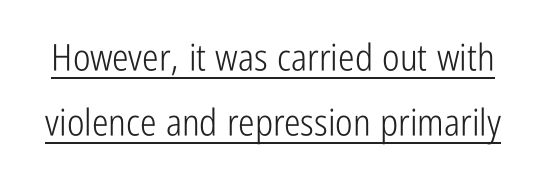
No chunkiness to these letters — they're not bold. The face used here is proportionally spaced, like ordinary book or web type. The characters display no serif detailing; their extremities are plain. Posture: vertical. The words here are underlined. No extra tracking has been applied to these lines.
